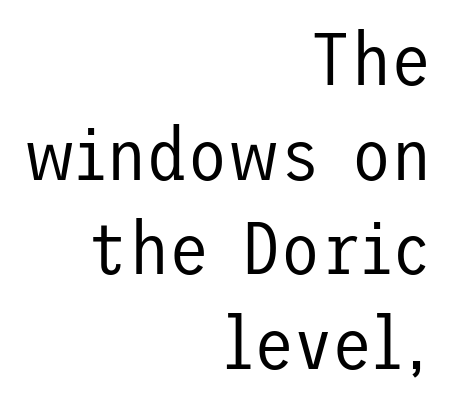
Q: Is the text bold? A: No.
Q: Is the text italic (slanted)? A: No, it is upright.
Q: Is the typeface a serif or a sans-serif typeface? A: Sans-serif.
Q: Is the text underlined? A: No.
Q: How is the paragraph aligned? A: Right-aligned.
Q: Is the spacing between letters normal or unusually wide? A: Normal.
Q: Is the spacing between lines tight, normal or loose? A: Normal.
Q: Width (condensed, normal, or wide)? A: Normal.
Q: Stroke contrast? A: Low.
Q: x-height? A: Medium.
